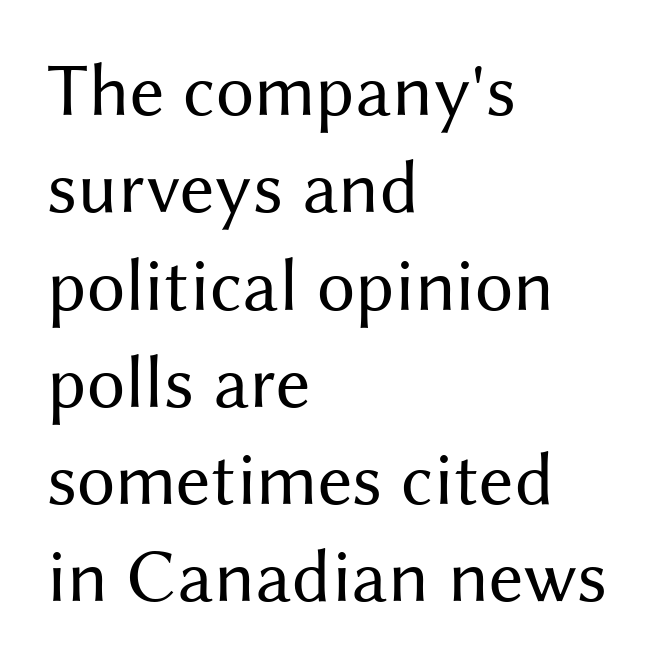
The image shows 76 px regular-weight sans-serif type, upright; set left-aligned, normal line spacing (1.28x), normal letter spacing, not underlined; medium stroke contrast and a medium x-height.
